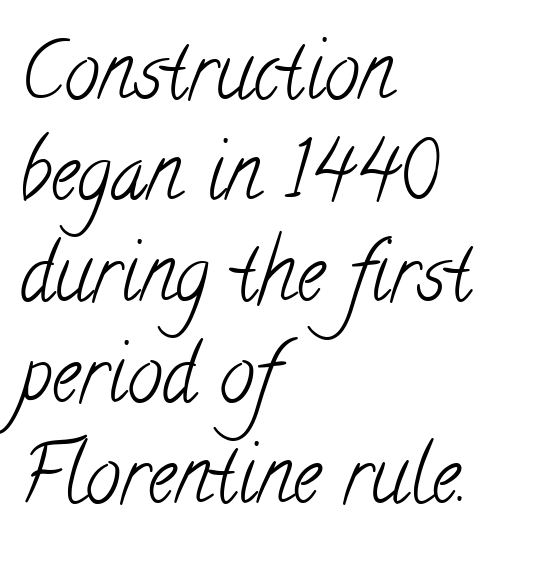
{"bold": "no", "weight": "light", "width": "condensed", "stroke_contrast": "low", "x_height": "small", "monospaced": "no", "underline": "no", "align": "left", "line_spacing": "normal", "line_spacing_ratio": 1.28, "letter_spacing": "normal", "letter_spacing_em": 0.0, "glyph_px": 79}
